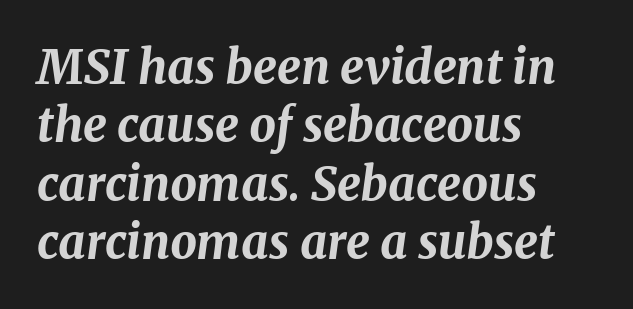
{"italic": "yes", "lean": "right", "slant_degrees": 8, "bold": "yes", "weight": "bold", "width": "normal", "stroke_contrast": "medium", "x_height": "medium", "monospaced": "no", "underline": "no", "align": "left", "line_spacing_ratio": 1.24, "letter_spacing": "normal", "letter_spacing_em": 0.0, "glyph_px": 47}
